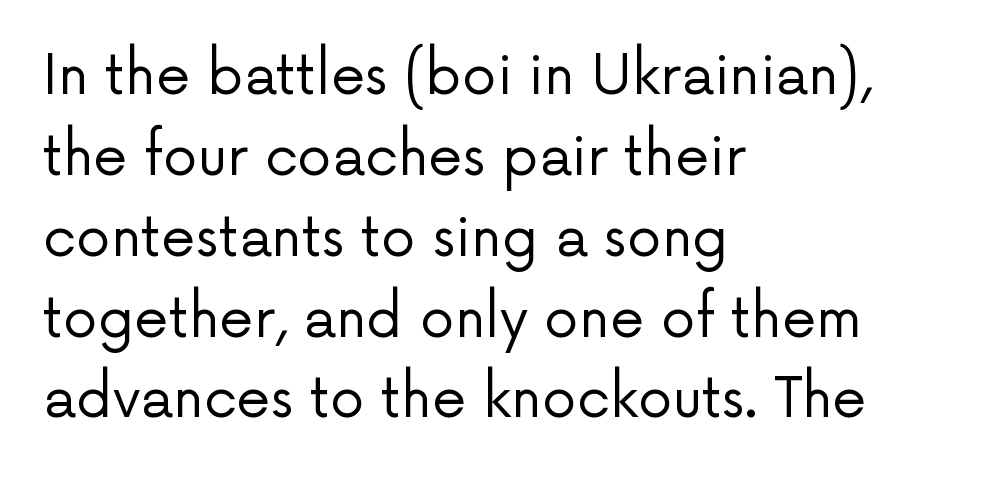
{"serif": "no", "italic": "no", "bold": "no", "weight": "regular", "width": "normal", "stroke_contrast": "low", "x_height": "medium", "monospaced": "no", "underline": "no", "align": "left", "line_spacing": "normal", "line_spacing_ratio": 1.47, "letter_spacing": "normal", "letter_spacing_em": 0.0, "glyph_px": 55}
